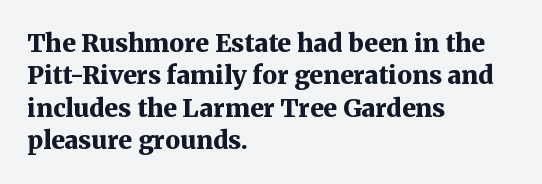
The image shows 25 px bold type, upright; set left-aligned, normal line spacing (1.3x), normal letter spacing, not underlined.
